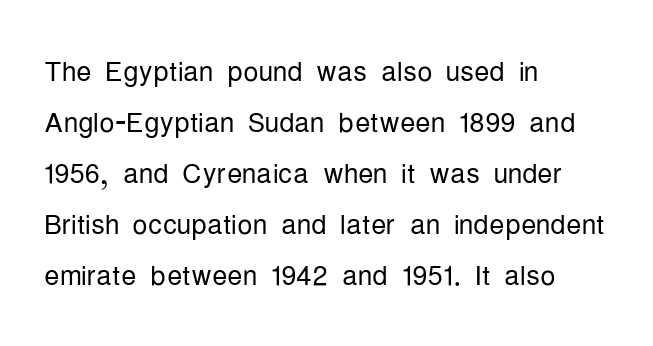
Q: Is the text bold? A: No.
Q: Is the text italic (slanted)? A: No, it is upright.
Q: Is the typeface a serif or a sans-serif typeface? A: Sans-serif.
Q: Is the text underlined? A: No.
Q: How is the paragraph aligned? A: Left-aligned.
Q: Is the spacing between letters normal or unusually wide? A: Normal.
Q: Is the spacing between lines tight, normal or loose? A: Normal.
Q: Width (condensed, normal, or wide)? A: Condensed.
Q: Stroke contrast? A: Low.
Q: x-height? A: Medium.
Q: Monospaced? A: No.
